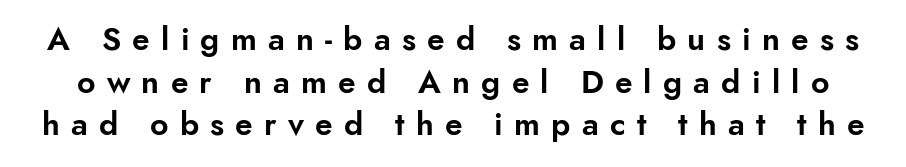
The image shows 32 px sans-serif type, upright; set normal line spacing (1.33x), unusually wide letter spacing (+0.35 em), not underlined; low stroke contrast and a small x-height.
